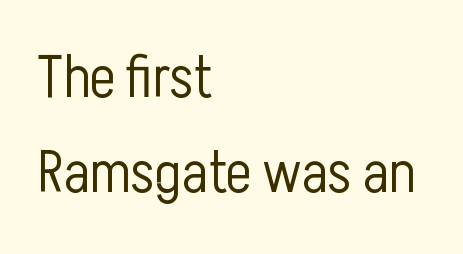
{"serif": "no", "italic": "no", "bold": "no", "weight": "light", "width": "condensed", "stroke_contrast": "low", "x_height": "medium", "monospaced": "no", "underline": "no", "align": "left", "line_spacing": "normal", "line_spacing_ratio": 1.59, "letter_spacing": "normal", "letter_spacing_em": 0.0, "glyph_px": 60}
